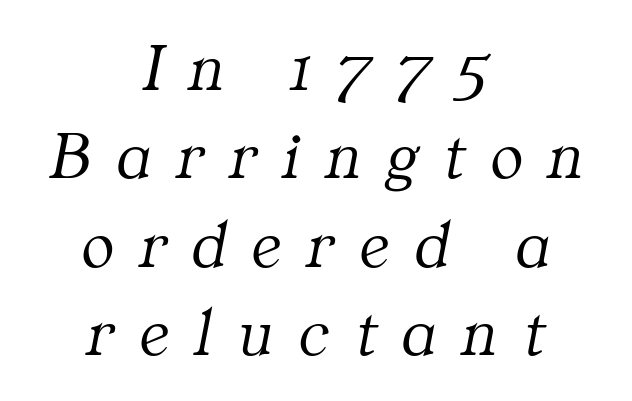
Q: Is the text bold? A: No.
Q: Is the text italic (slanted)? A: Yes, it leans right by about 11 degrees.
Q: Is the typeface a serif or a sans-serif typeface? A: Serif.
Q: Is the text underlined? A: No.
Q: How is the paragraph aligned? A: Centered.
Q: Is the spacing between letters normal or unusually wide? A: Unusually wide.
Q: Is the spacing between lines tight, normal or loose? A: Normal.
Q: Width (condensed, normal, or wide)? A: Normal.
Q: Stroke contrast? A: Medium.
Q: x-height? A: Medium.
Q: Monospaced? A: No.
